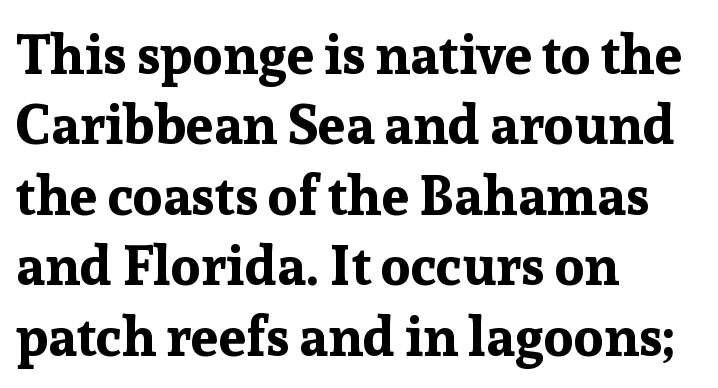
Proportional: the letters do not fall into vertical columns. The glyphs are unaccompanied by any horizontal stroke below them. The text was rendered using a seriffed face with decorative stroke endings. The lines in this sample share a left origin and differ only in where they stop.
